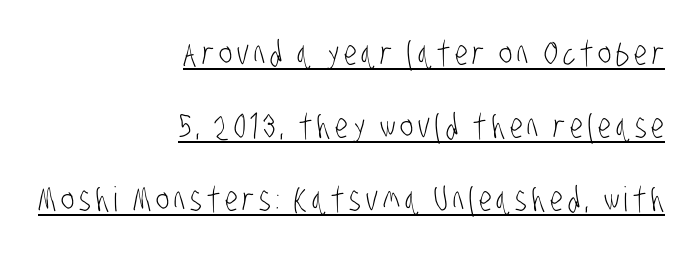
{"serif": "no", "bold": "no", "weight": "light", "width": "condensed", "stroke_contrast": "low", "x_height": "large", "monospaced": "no", "underline": "yes", "align": "right", "line_spacing": "loose", "line_spacing_ratio": 2.14, "glyph_px": 34}
